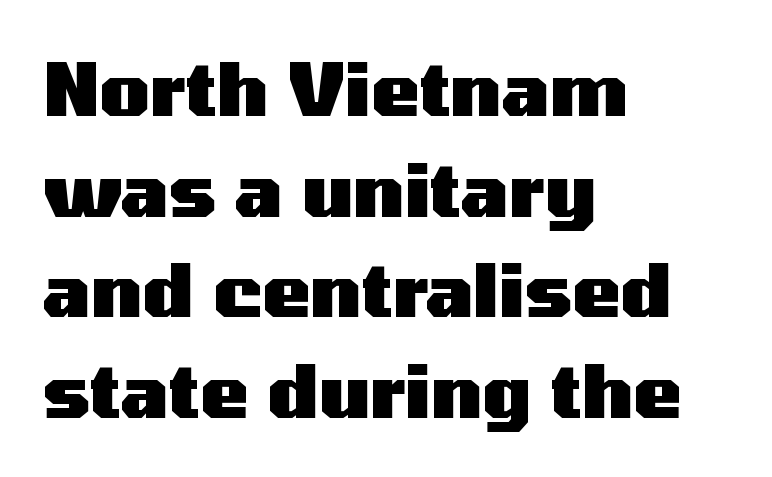
Unmarked baselines from the first word to the last. A typesetter would call this proportional, since set widths differ per character. Characters remain perfectly vertical along every line. In terms of letterform style, serifs are entirely absent. In terms of weight, the rendering is a true, heavy bold. Which margin do the lines hug? The left one — the right edge is uneven.
